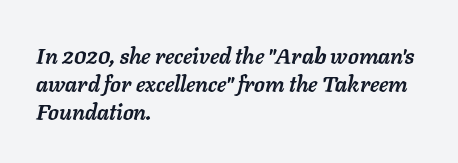
The image shows 22 px bold type, italic (leaning right); set left-aligned, normal line spacing (1.27x), normal letter spacing, not underlined.
